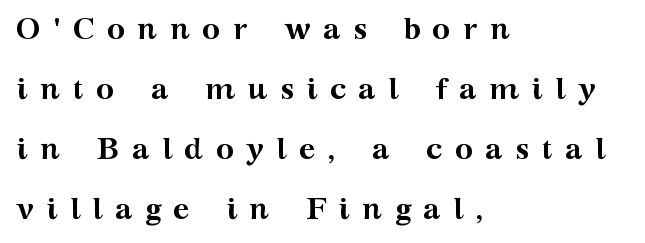
Small tapered or slab feet sit at the stroke ends, so this counts as serif. A student would call this left alignment; a typographer would say flush left, rag right. A roman cut, with each character standing at attention. Glance below the letters and you will spot only blank space. Heavy, bold letterforms. Looks like regular typesetting: each glyph gets only the width it needs.
